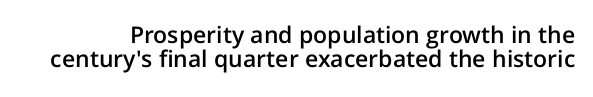
Q: Is the text bold? A: Semi-bold.
Q: Is the text italic (slanted)? A: No, it is upright.
Q: Is the text underlined? A: No.
Q: Is the spacing between letters normal or unusually wide? A: Normal.
Q: Is the spacing between lines tight, normal or loose? A: Tight.
